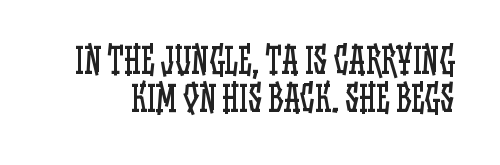
Q: Is the text bold? A: No.
Q: Is the text italic (slanted)? A: No, it is upright.
Q: Is the text underlined? A: No.
Q: Is the spacing between letters normal or unusually wide? A: Normal.
Q: Is the spacing between lines tight, normal or loose? A: Tight.
Q: Width (condensed, normal, or wide)? A: Condensed.
Q: Stroke contrast? A: Low.
Q: x-height? A: Large.
Q: Monospaced? A: No.
